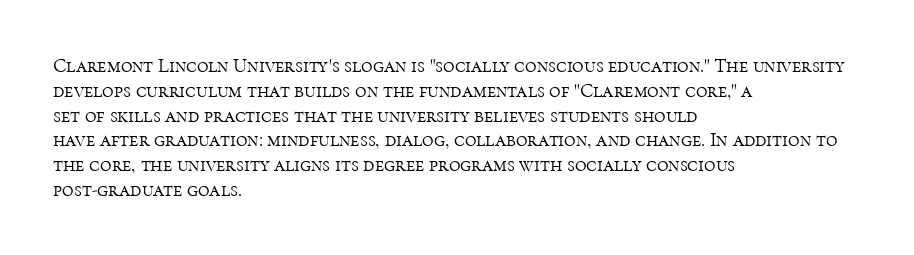
Each stroke keeps to a modest, everyday thickness or less. The type is set solid horizontally, with unmodified tracking. Italic: no, the glyphs are upright roman. In CSS terms this would be text-align: left.
